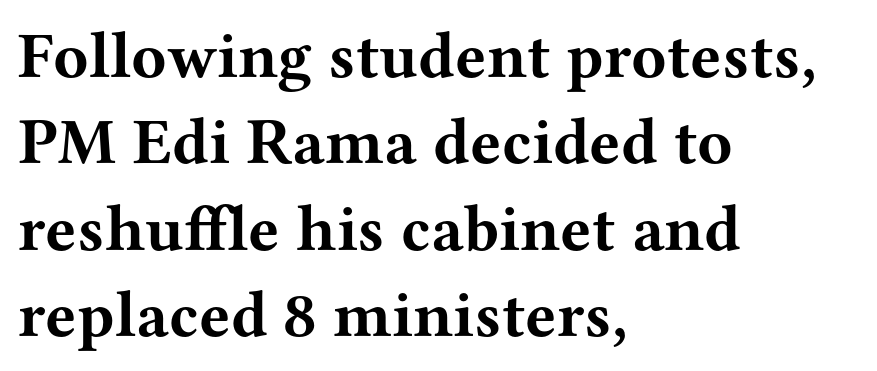
Q: Is the text bold? A: Yes.
Q: Is the text italic (slanted)? A: No, it is upright.
Q: Is the typeface a serif or a sans-serif typeface? A: Serif.
Q: Is the text underlined? A: No.
Q: How is the paragraph aligned? A: Left-aligned.
Q: Is the spacing between letters normal or unusually wide? A: Normal.
Q: Is the spacing between lines tight, normal or loose? A: Normal.
Q: Width (condensed, normal, or wide)? A: Wide.
Q: Stroke contrast? A: Medium.
Q: x-height? A: Medium.
Q: Monospaced? A: No.
